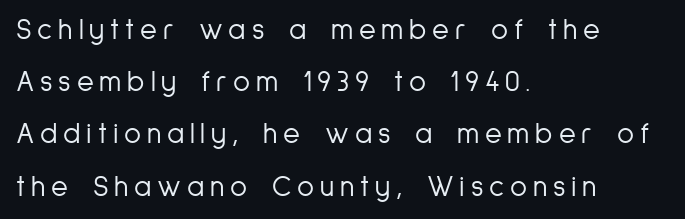
{"serif": "no", "italic": "no", "bold": "no", "weight": "light", "width": "condensed", "stroke_contrast": "low", "x_height": "medium", "monospaced": "no", "underline": "no", "align": "left", "line_spacing_ratio": 1.8, "letter_spacing": "wide", "letter_spacing_em": 0.2, "glyph_px": 29}
